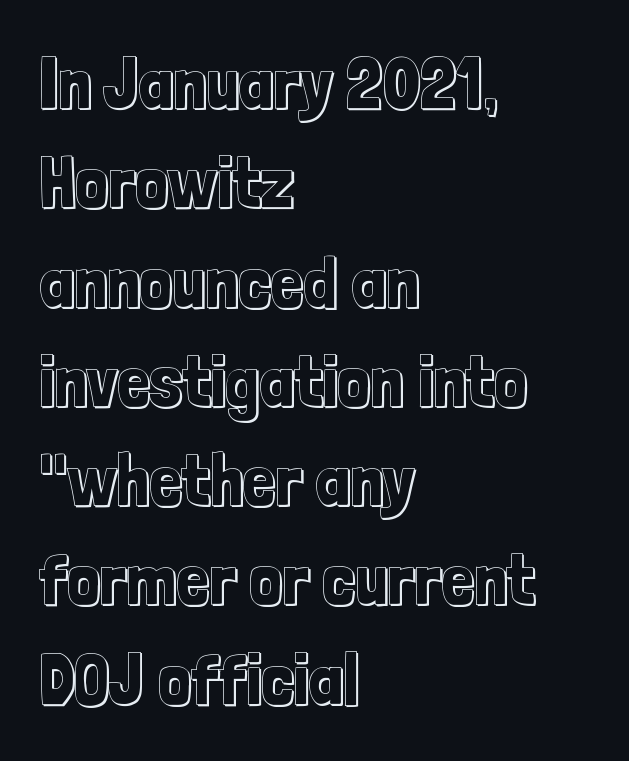
Honestly, the letter spacing is just normal — you wouldn't notice it. Alignment: flush left. Compared with typical paragraphs, the rows here are spaced about the same. Quick note: underline off. Think of a printed novel: that variable character pitch is what you see here.
